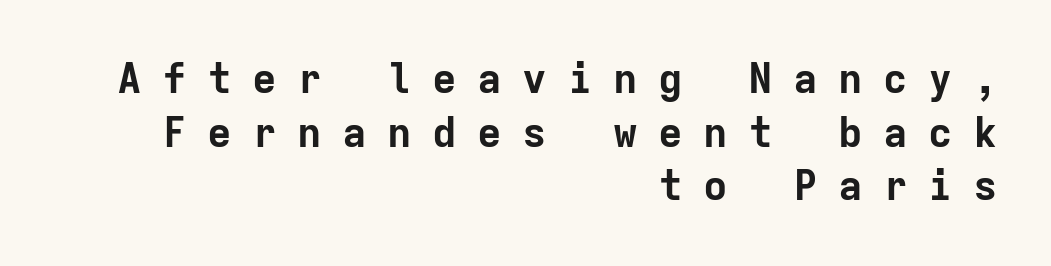
The image shows 41 px bold sans-serif type, upright, monospaced; set right-aligned, normal line spacing (1.31x), unusually wide letter spacing (+0.5 em), not underlined; low stroke contrast and a medium x-height.
